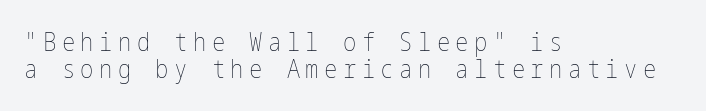
Students, observe: this is what under-led, compact text looks like. Every stem runs plumb, perpendicular to the baseline. Glance below the letters and you will spot only blank space. The tracking jumps out immediately: characters are airy and widely separated. This is not heavy type; no bold has been used. Is the block centered? No — it sits flush against the left margin.
